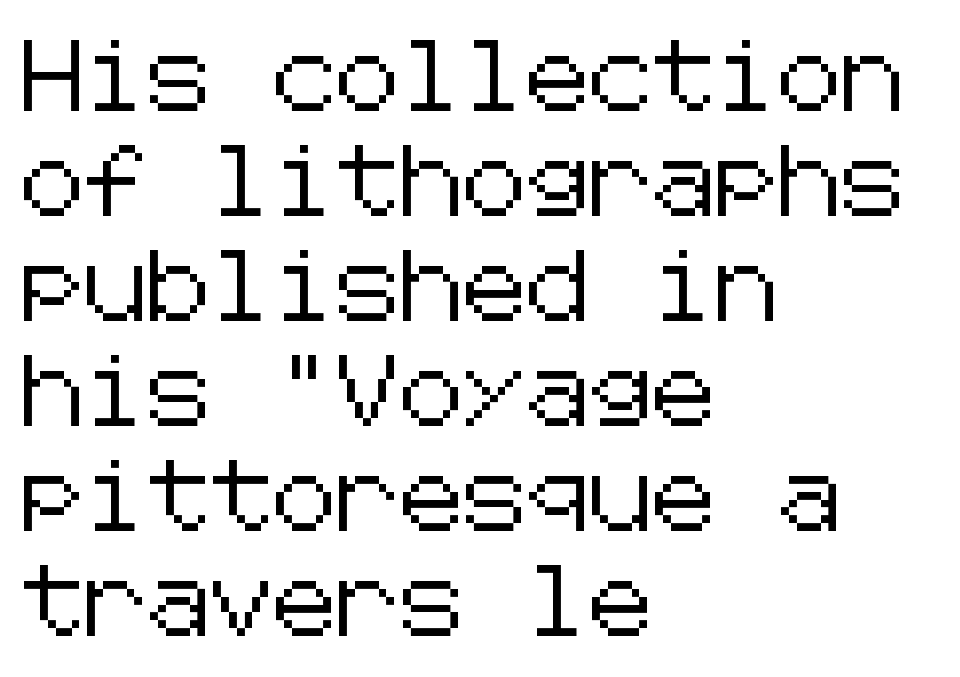
{"serif": "no", "italic": "no", "width": "normal", "stroke_contrast": "low", "x_height": "medium", "underline": "no", "align": "left", "line_spacing": "normal", "line_spacing_ratio": 1.48, "letter_spacing": "normal", "letter_spacing_em": 0.0, "glyph_px": 71}
